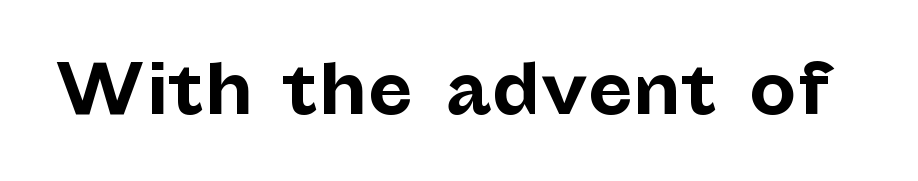
The image shows 67 px bold sans-serif type, upright; set normal letter spacing, not underlined; low stroke contrast and a medium x-height.
